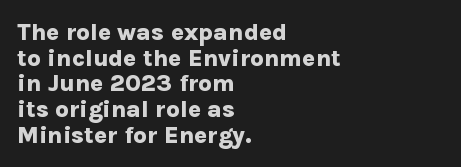
The image shows 24 px bold type, upright; set left-aligned, tight line spacing (1.07x), normal letter spacing, not underlined.
